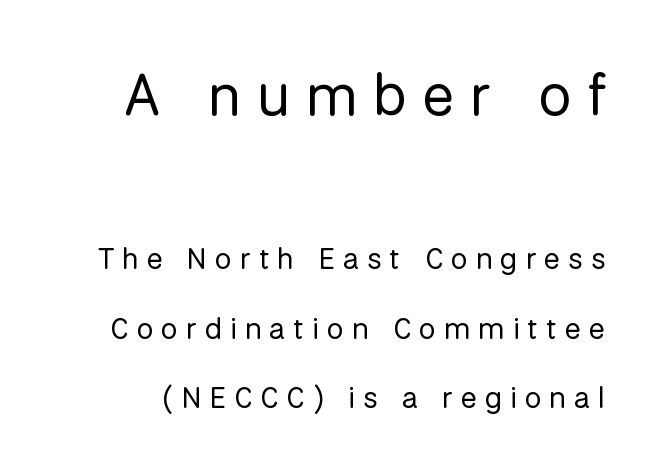
The image shows 59 px regular-weight sans-serif type, upright; set loose line spacing (2.32x), unusually wide letter spacing (+0.27 em), not underlined; the first (top) block is 1.97x larger; low stroke contrast and a medium x-height.
